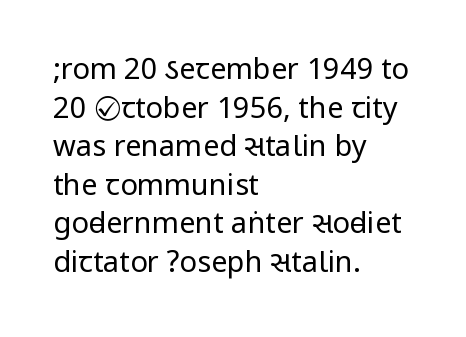
The gap between lines stays unmarked. The typeface chosen for these lines omits serifs. Each stroke keeps to a modest, everyday thickness or less. Short and long lines alike share a common starting point at left. Leading: standard.
